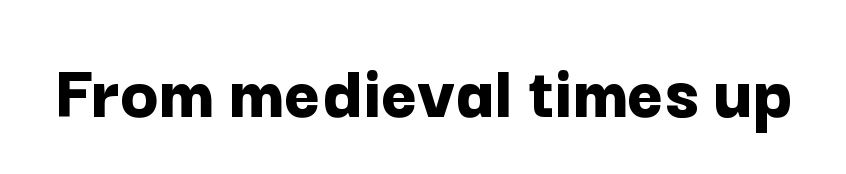
The type sits square on the baseline with zero lean. The letters advance in unequal steps, a hallmark of proportional type. A full-strength bold gives these letters their thick strokes. Serif or sans? Sans — the stroke terminals are bare. Look at the tracking — it's just the regular setting, nothing added. Each row of text sits above clean, open space.
